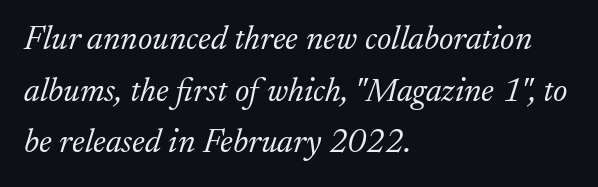
The image shows 34 px light serif type, italic (leaning right); set left-aligned, normal line spacing (1.52x), normal letter spacing, not underlined; low stroke contrast and a small x-height.
